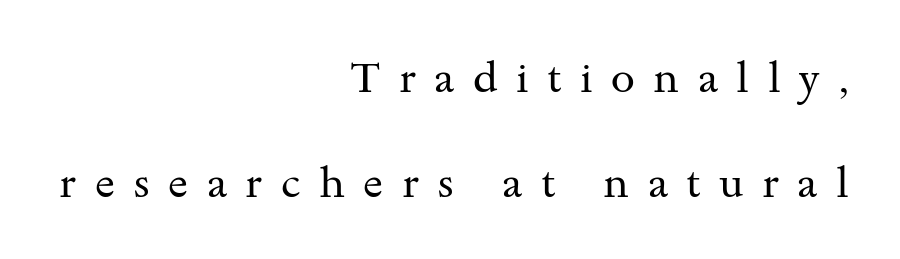
{"serif": "yes", "italic": "no", "bold": "no", "weight": "regular", "width": "wide", "stroke_contrast": "medium", "x_height": "small", "monospaced": "no", "underline": "no", "align": "right", "line_spacing": "loose", "line_spacing_ratio": 2.44, "letter_spacing": "wide", "letter_spacing_em": 0.43, "glyph_px": 43}
